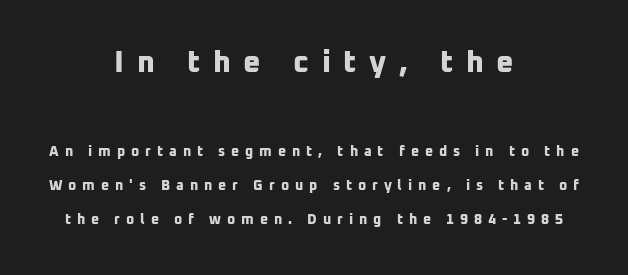
Q: Is the text bold? A: Yes.
Q: Is the typeface a serif or a sans-serif typeface? A: Sans-serif.
Q: Is the text underlined? A: No.
Q: How is the paragraph aligned? A: Centered.
Q: Is the spacing between letters normal or unusually wide? A: Unusually wide.
Q: Is the spacing between lines tight, normal or loose? A: Loose.
Q: Which block of text is set in a larger size, the first (top) or the second (bottom)? A: The first (top) one.
Q: Width (condensed, normal, or wide)? A: Normal.
Q: Stroke contrast? A: Low.
Q: x-height? A: Medium.
Q: Monospaced? A: No.
